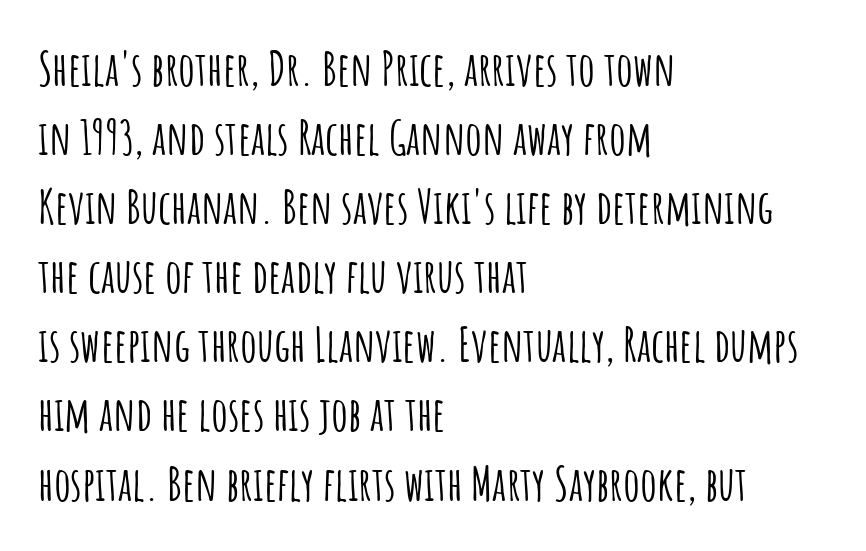
Q: Is the text italic (slanted)? A: No, it is upright.
Q: Is the typeface a serif or a sans-serif typeface? A: Sans-serif.
Q: Is the text underlined? A: No.
Q: How is the paragraph aligned? A: Left-aligned.
Q: Is the spacing between letters normal or unusually wide? A: Normal.
Q: Is the spacing between lines tight, normal or loose? A: Normal.
Q: Width (condensed, normal, or wide)? A: Condensed.
Q: Stroke contrast? A: Low.
Q: x-height? A: Large.
Q: Monospaced? A: No.
